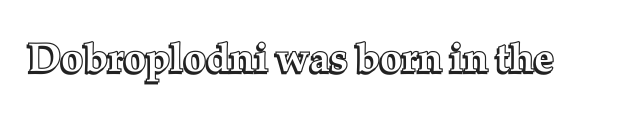
Q: Is the text italic (slanted)? A: No, it is upright.
Q: Is the text underlined? A: No.
Q: Is the spacing between letters normal or unusually wide? A: Normal.
Q: Width (condensed, normal, or wide)? A: Normal.
Q: x-height? A: Medium.
Q: Monospaced? A: No.
